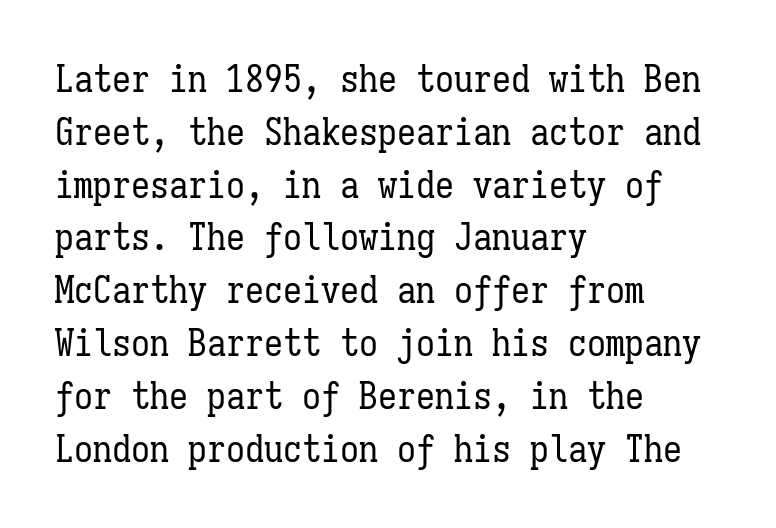
The image shows 38 px regular-weight, condensed type, upright, monospaced; set left-aligned, normal line spacing (1.39x), normal letter spacing, not underlined; low stroke contrast and a medium x-height.
